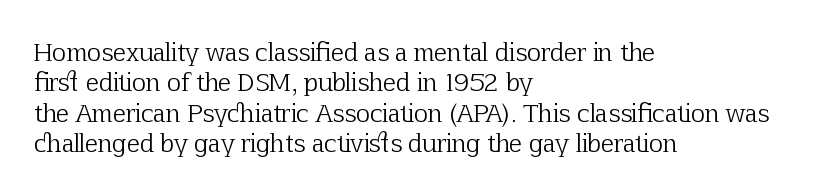
{"italic": "no", "bold": "no", "underline": "no", "align": "left", "line_spacing": "normal", "line_spacing_ratio": 1.27, "letter_spacing": "normal", "letter_spacing_em": 0.0, "glyph_px": 24}
